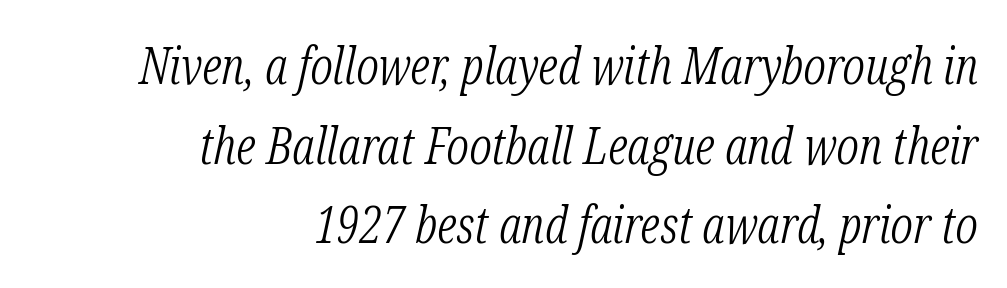
Each line ends at the same right margin while the left side varies. Observe the serifs anchoring each vertical stroke in this sample. Line spacing here is normal. This rendering leaves character spacing at its baseline value.
